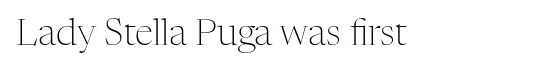
Q: Is the text bold? A: No.
Q: Is the text italic (slanted)? A: No, it is upright.
Q: Is the typeface a serif or a sans-serif typeface? A: Serif.
Q: Is the text underlined? A: No.
Q: Is the spacing between letters normal or unusually wide? A: Normal.
Q: Width (condensed, normal, or wide)? A: Normal.
Q: Stroke contrast? A: Medium.
Q: x-height? A: Medium.
Q: Monospaced? A: No.
